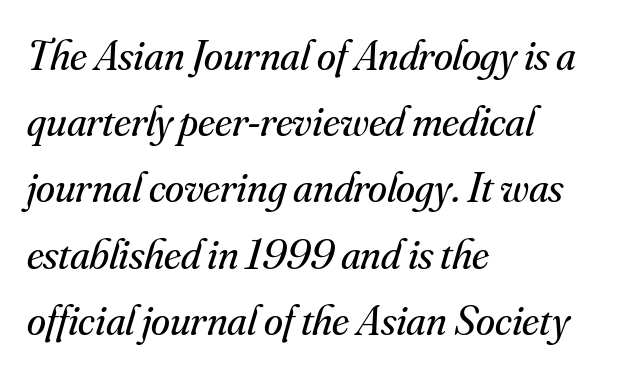
{"serif": "yes", "italic": "yes", "lean": "right", "slant_degrees": 16, "bold": "no", "weight": "regular", "width": "normal", "stroke_contrast": "medium", "x_height": "small", "monospaced": "no", "underline": "no", "align": "left", "line_spacing": "normal", "line_spacing_ratio": 1.54, "letter_spacing": "normal", "letter_spacing_em": 0.0, "glyph_px": 43}
